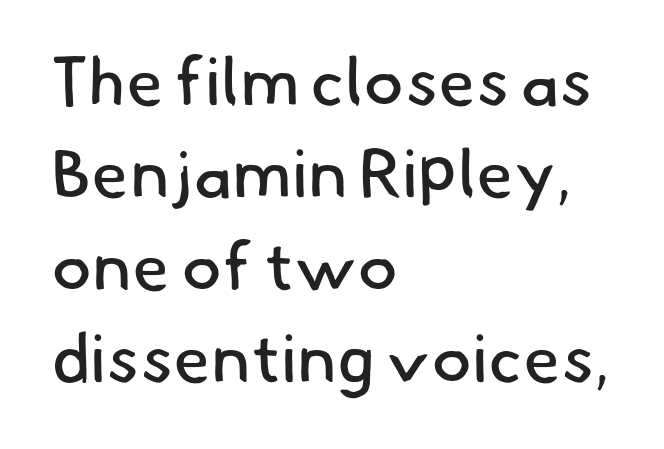
{"serif": "no", "bold": "no", "weight": "regular", "width": "normal", "stroke_contrast": "low", "x_height": "small", "monospaced": "no", "underline": "no", "align": "left", "line_spacing": "normal", "line_spacing_ratio": 1.36, "letter_spacing": "normal", "letter_spacing_em": 0.0, "glyph_px": 68}
